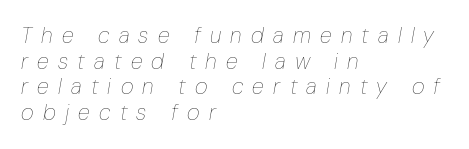
The image shows 22 px text type, italic (leaning right); set left-aligned, line spacing 1.17x, unusually wide letter spacing (+0.42 em), not underlined.
